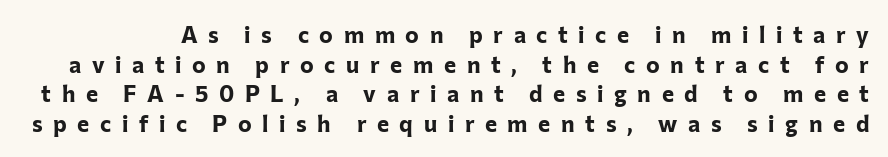
The image shows 23 px bold type, upright; set normal line spacing (1.29x), unusually wide letter spacing (+0.46 em), not underlined.
